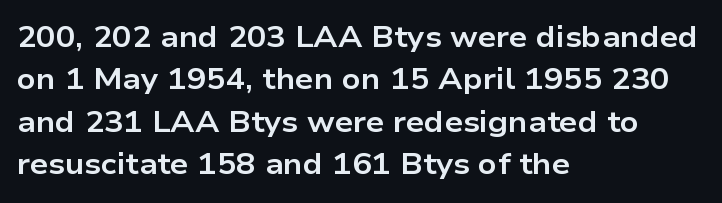
Q: Is the text bold? A: Yes.
Q: Is the text italic (slanted)? A: No, it is upright.
Q: Is the typeface a serif or a sans-serif typeface? A: Sans-serif.
Q: Is the text underlined? A: No.
Q: How is the paragraph aligned? A: Left-aligned.
Q: Is the spacing between letters normal or unusually wide? A: Normal.
Q: Is the spacing between lines tight, normal or loose? A: Normal.
Q: Width (condensed, normal, or wide)? A: Wide.
Q: Stroke contrast? A: Low.
Q: x-height? A: Medium.
Q: Monospaced? A: No.
